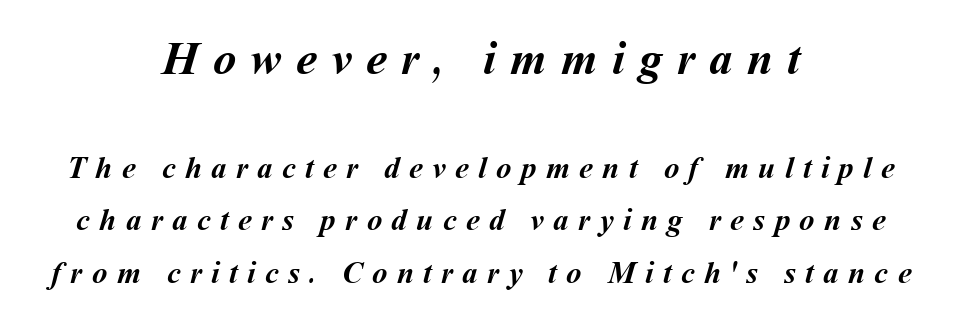
{"bold": "yes", "weight": "semibold", "width": "normal", "stroke_contrast": "medium", "x_height": "medium", "monospaced": "no", "underline": "no", "align": "center", "line_spacing": "normal", "line_spacing_ratio": 1.69, "letter_spacing": "wide", "letter_spacing_em": 0.3, "larger_block": "first", "size_ratio": 1.52, "glyph_px": 47}
